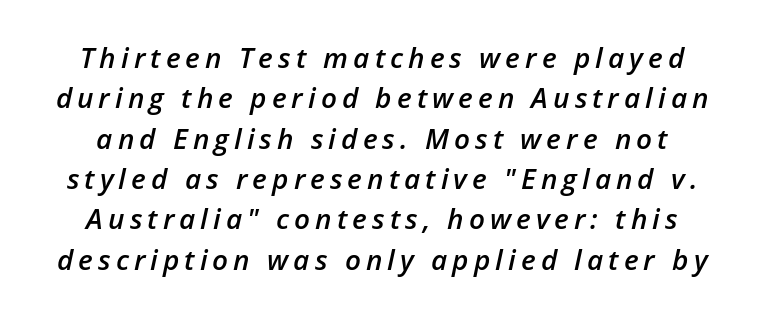
Leading: standard. The foot of each line stays bare and open. Proportional: the letters do not fall into vertical columns. In terms of weight, the rendering is demibold, just under bold. In terms of posture, this sample is oblique.
